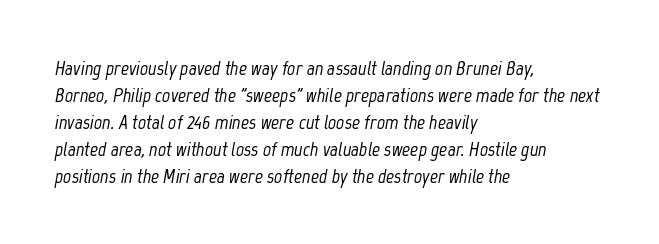
Q: Is the text italic (slanted)? A: Yes, it leans right by about 12 degrees.
Q: Is the text underlined? A: No.
Q: How is the paragraph aligned? A: Left-aligned.
Q: Is the spacing between letters normal or unusually wide? A: Normal.
Q: Is the spacing between lines tight, normal or loose? A: Normal.
